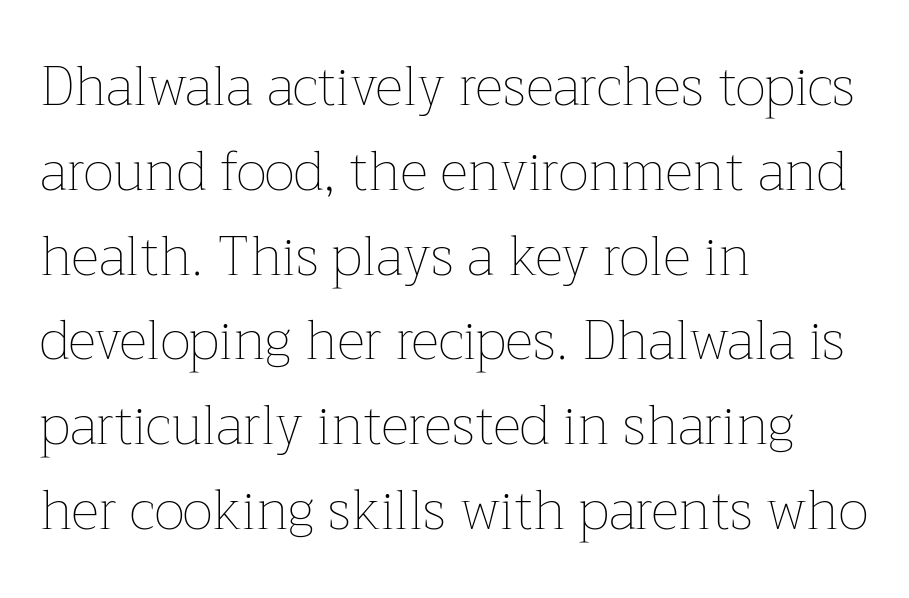
The axis of the letterforms is exactly vertical. Vertically, the passage feels balanced, rows spaced as you'd expect. In CSS terms this would be text-align: left. Think of a printed novel: that variable character pitch is what you see here. Only glyphs here, with clear space below each row. The letters look calm and open, with moderate or lighter stems.
